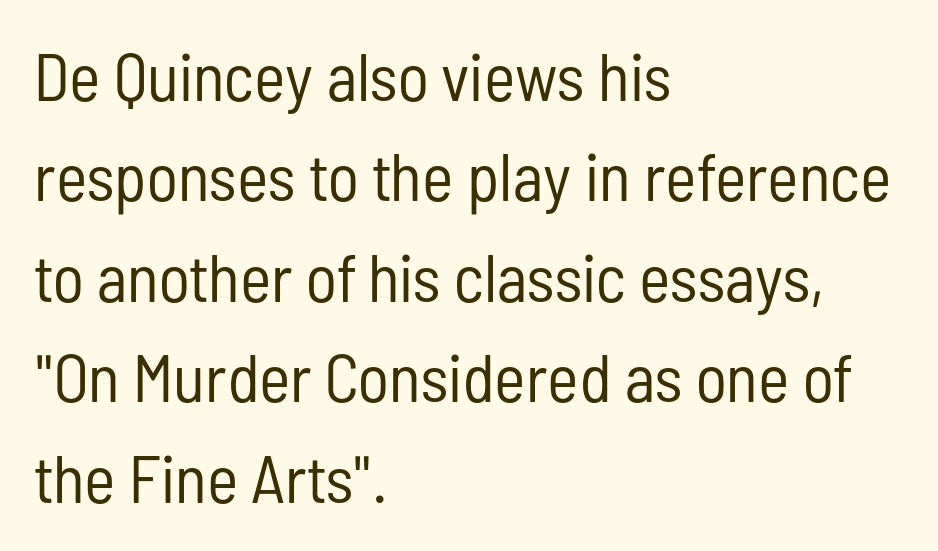
{"serif": "no", "italic": "no", "bold": "no", "weight": "regular", "width": "condensed", "stroke_contrast": "low", "x_height": "medium", "monospaced": "no", "underline": "no", "align": "left", "line_spacing": "normal", "line_spacing_ratio": 1.5, "letter_spacing": "normal", "letter_spacing_em": 0.0, "glyph_px": 67}
